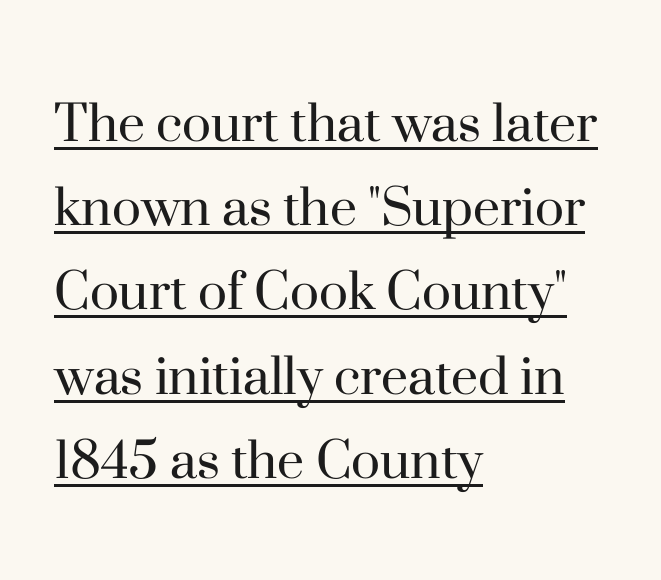
Q: Is the text bold? A: No.
Q: Is the text italic (slanted)? A: No, it is upright.
Q: Is the typeface a serif or a sans-serif typeface? A: Serif.
Q: Is the text underlined? A: Yes.
Q: How is the paragraph aligned? A: Left-aligned.
Q: Is the spacing between letters normal or unusually wide? A: Normal.
Q: Is the spacing between lines tight, normal or loose? A: Normal.
Q: Width (condensed, normal, or wide)? A: Normal.
Q: Stroke contrast? A: High.
Q: x-height? A: Small.
Q: Monospaced? A: No.
